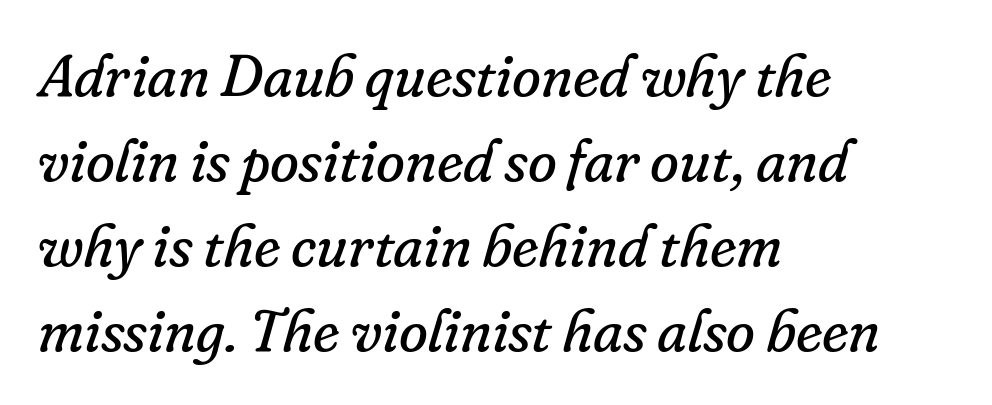
Words float on clear page, feet unadorned. Left-aligned paragraph, ragged on the right. The letters are slanted; this is an italic face. The characters display serif detailing at their extremities. Counters stay open thanks to moderate or lighter strokes.
